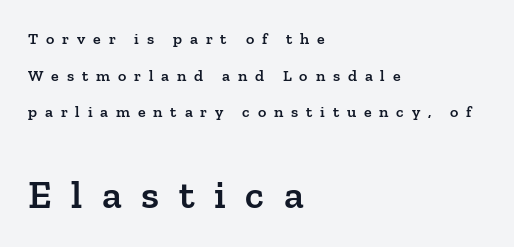
Check under the words: just untouched page. The letters are semibold — heavier than regular but short of a full bold. Airy leading. Bigger letters appear in the bottom chunk; the top chunk is reduced. In terms of posture, this sample is upright.
